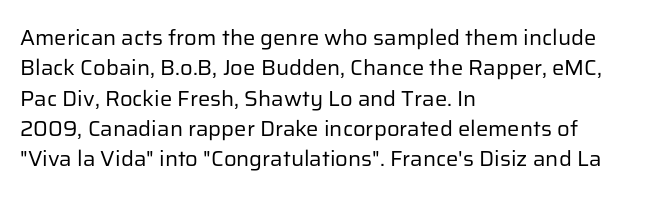
{"italic": "no", "bold": "no", "underline": "no", "align": "left", "line_spacing": "normal", "line_spacing_ratio": 1.38, "letter_spacing": "normal", "letter_spacing_em": 0.0, "glyph_px": 22}
